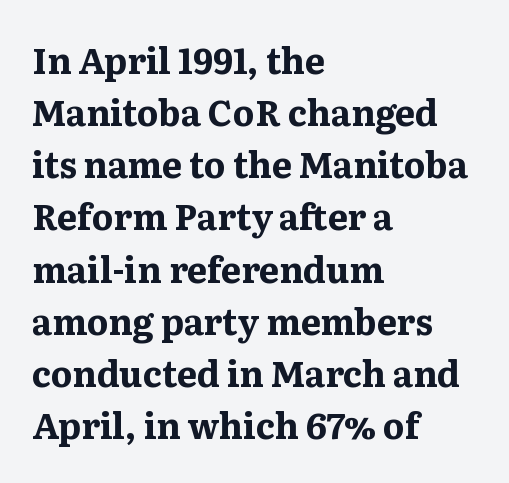
{"serif": "yes", "italic": "no", "bold": "yes", "weight": "bold", "width": "wide", "stroke_contrast": "medium", "x_height": "medium", "monospaced": "no", "underline": "no", "align": "left", "line_spacing": "normal", "line_spacing_ratio": 1.49, "letter_spacing": "normal", "letter_spacing_em": 0.0, "glyph_px": 35}
